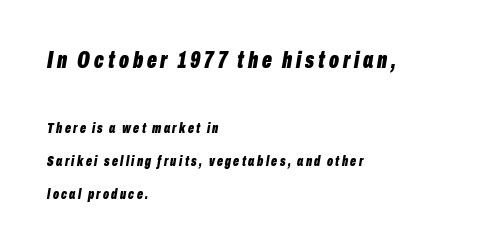
The image shows 23 px bold type, italic (leaning right); set left-aligned, loose line spacing (2.37x), not underlined; the first (top) block is 1.64x larger.
